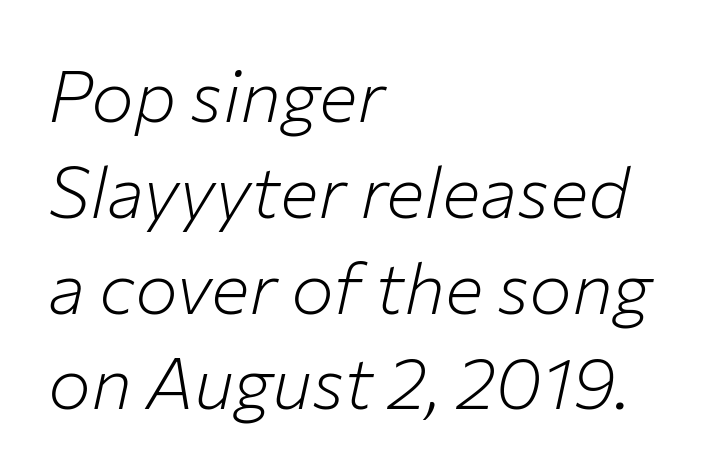
Q: Is the text bold? A: No.
Q: Is the text italic (slanted)? A: Yes, it leans right by about 12 degrees.
Q: Is the text underlined? A: No.
Q: How is the paragraph aligned? A: Left-aligned.
Q: Is the spacing between letters normal or unusually wide? A: Normal.
Q: Is the spacing between lines tight, normal or loose? A: Normal.
Q: Width (condensed, normal, or wide)? A: Normal.
Q: Stroke contrast? A: Low.
Q: x-height? A: Medium.
Q: Monospaced? A: No.
